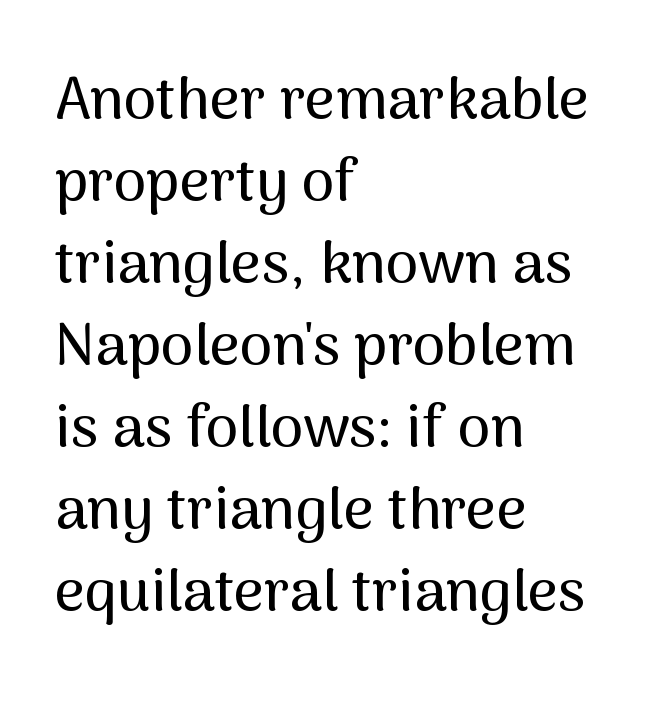
The image shows 59 px sans-serif type, upright; set left-aligned, normal line spacing (1.39x), normal letter spacing, not underlined; medium stroke contrast and a medium x-height.
